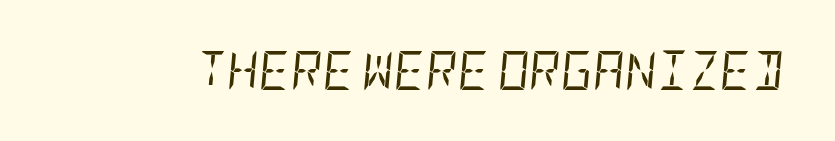
Q: Is the text bold? A: No.
Q: Is the text italic (slanted)? A: Yes, it leans right by about 5 degrees.
Q: Is the text underlined? A: No.
Q: Is the spacing between letters normal or unusually wide? A: Normal.
Q: Width (condensed, normal, or wide)? A: Condensed.
Q: Stroke contrast? A: Low.
Q: x-height? A: Large.
